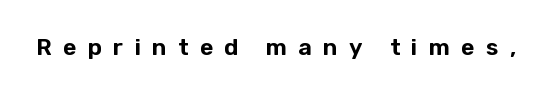
Q: Is the text italic (slanted)? A: No, it is upright.
Q: Is the text underlined? A: No.
Q: Is the spacing between letters normal or unusually wide? A: Unusually wide.
